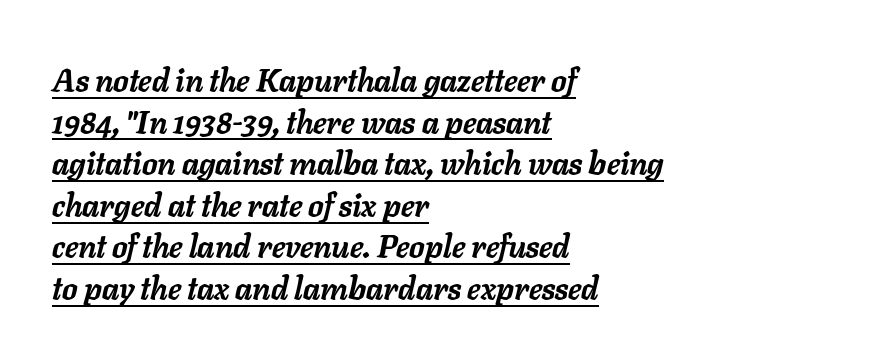
Q: Is the text bold? A: Yes.
Q: Is the text italic (slanted)? A: Yes, it leans right by about 11 degrees.
Q: Is the text underlined? A: Yes.
Q: How is the paragraph aligned? A: Left-aligned.
Q: Is the spacing between letters normal or unusually wide? A: Normal.
Q: Is the spacing between lines tight, normal or loose? A: Normal.
Q: Width (condensed, normal, or wide)? A: Normal.
Q: Stroke contrast? A: Low.
Q: x-height? A: Medium.
Q: Monospaced? A: No.
